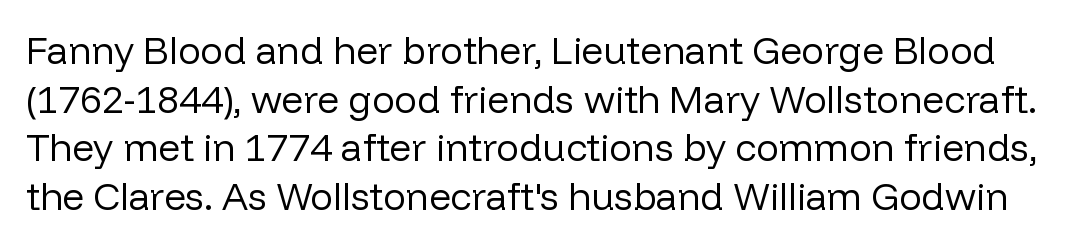
Are there feet on the stems? There aren't — it's a sans. Just letters on the line, the space beneath them empty. Honestly, the letter spacing is just normal — you wouldn't notice it. Is the stroke heavy? The answer is a plain regular-or-lighter. Ordinary non-slanted type is in use. Rows of type keep a routine distance in the vertical direction.
